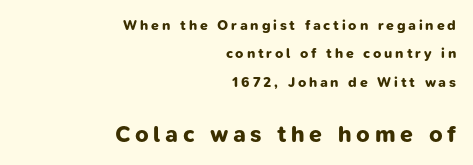
{"bold": "yes", "underline": "no", "align": "right", "line_spacing": "loose", "line_spacing_ratio": 2.03, "letter_spacing": "wide", "letter_spacing_em": 0.2, "larger_block": "second", "size_ratio": 1.64, "glyph_px": 23}
